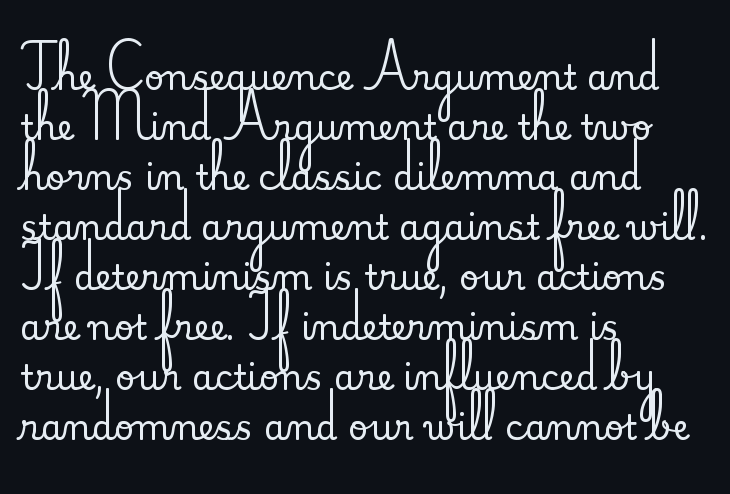
The image shows 35 px serif type, upright; set left-aligned, normal line spacing (1.43x), normal letter spacing, not underlined; medium stroke contrast and a small x-height.
